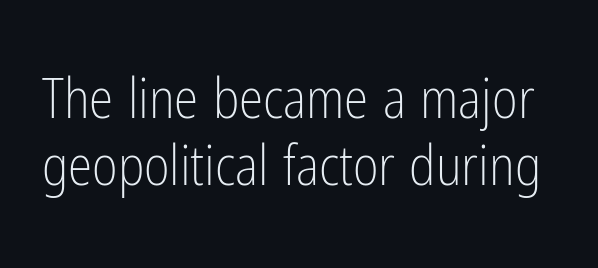
The image shows 55 px light, condensed sans-serif type, upright; set line spacing 1.21x, normal letter spacing, not underlined; low stroke contrast and a medium x-height.
